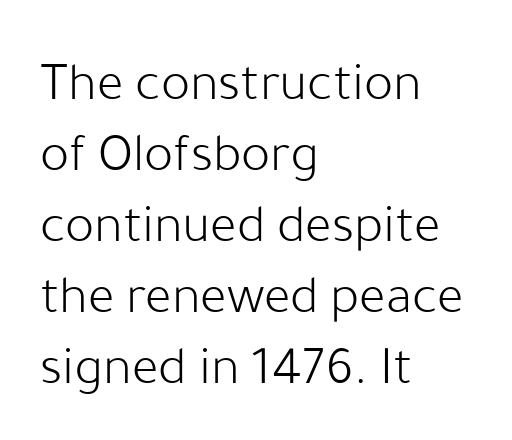
The image shows 55 px light sans-serif type, upright; set left-aligned, normal line spacing (1.29x), normal letter spacing, not underlined; low stroke contrast and a medium x-height.
